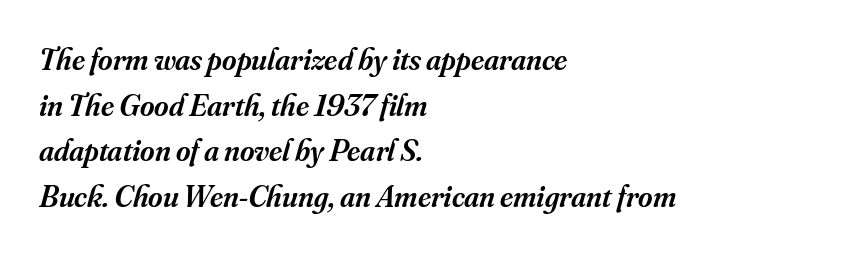
Q: Is the text bold? A: Semi-bold.
Q: Is the text italic (slanted)? A: Yes, it leans right by about 16 degrees.
Q: Is the typeface a serif or a sans-serif typeface? A: Serif.
Q: Is the text underlined? A: No.
Q: How is the paragraph aligned? A: Left-aligned.
Q: Is the spacing between letters normal or unusually wide? A: Normal.
Q: Is the spacing between lines tight, normal or loose? A: Normal.
Q: Width (condensed, normal, or wide)? A: Normal.
Q: Stroke contrast? A: Medium.
Q: x-height? A: Small.
Q: Monospaced? A: No.
